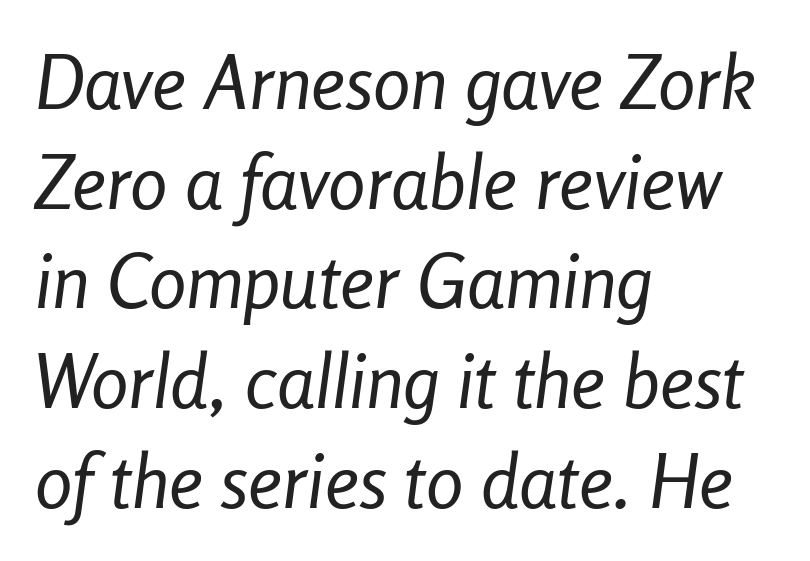
The image shows 75 px regular-weight, condensed type, italic (leaning right); set left-aligned, normal line spacing (1.33x), normal letter spacing, not underlined; low stroke contrast and a medium x-height.
